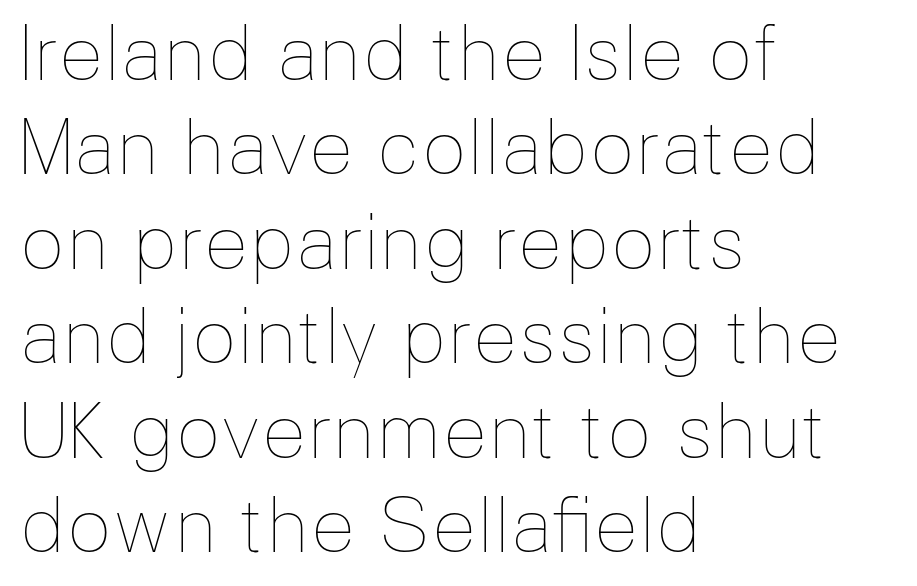
The image shows 75 px thin type, upright; set left-aligned, normal line spacing (1.26x), normal letter spacing, not underlined; low stroke contrast and a medium x-height.
